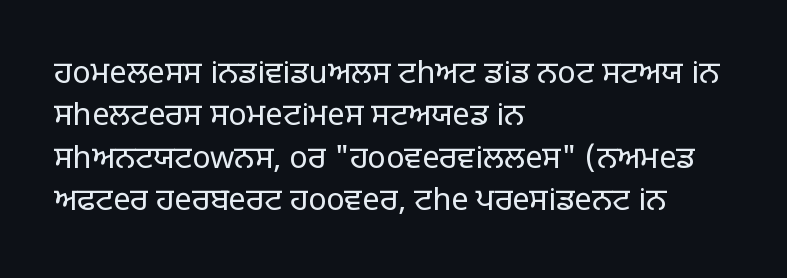
Q: Is the text bold? A: No.
Q: Is the text italic (slanted)? A: No, it is upright.
Q: Is the typeface a serif or a sans-serif typeface? A: Sans-serif.
Q: Is the text underlined? A: No.
Q: How is the paragraph aligned? A: Left-aligned.
Q: Is the spacing between letters normal or unusually wide? A: Normal.
Q: Is the spacing between lines tight, normal or loose? A: Normal.
Q: Width (condensed, normal, or wide)? A: Normal.
Q: Stroke contrast? A: Low.
Q: x-height? A: Large.
Q: Monospaced? A: No.
